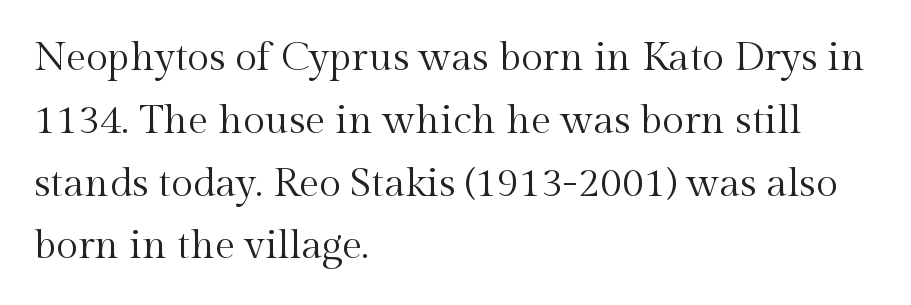
A roman cut, with each character standing at attention. The cut favours lightness, reaching ordinary text weight at its darkest. These lines are composed in type with serifs. Nothing unusual about the tracking: characters are spaced as the font intends. Quick note: underline off.
